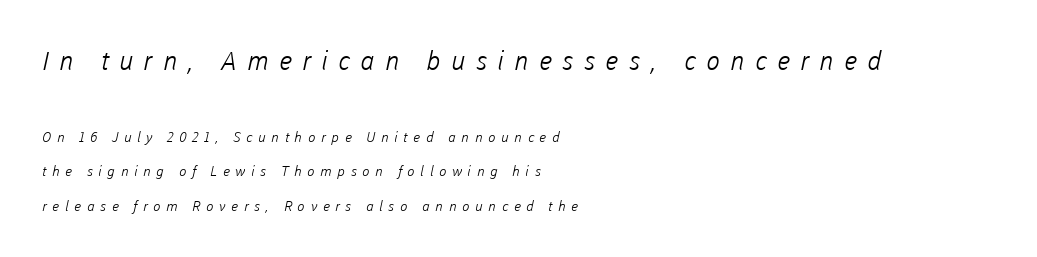
This sample is left-justified, so line endings fall wherever the words run out. Summary of weight: not heavy and not bold. Type without underlining. Leading is clearly above the norm, producing a sparse column. Students, note that the glyphs here are deliberately spaced far apart.
